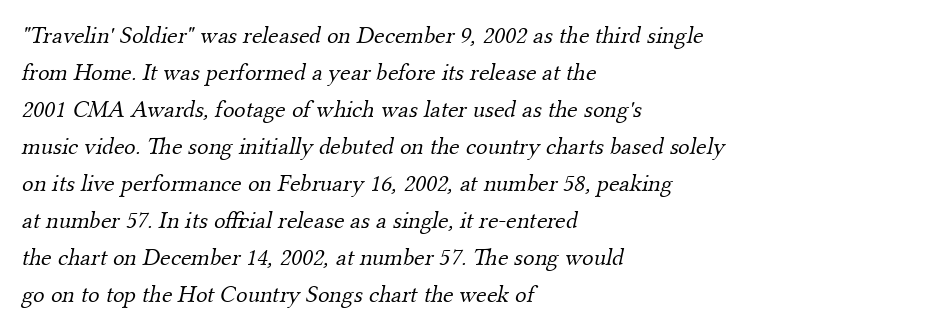
Glance below the letters and you will spot only blank space. The weight tops out at a normal text grade. Caption: standard tracking, unaltered. Short and long lines alike share a common starting point at left.
